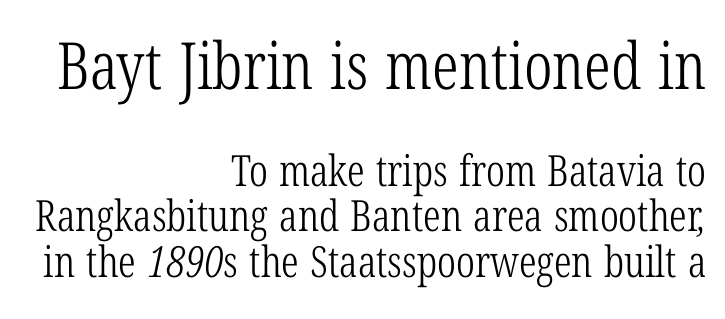
Tracking here is standard; glyphs follow each other at the usual distance. This rendering features lettering with no underline. This sample has the flowing, uneven cadence of proportional lettering. Is the lower block the larger one? No — the upper block carries the bigger type.
